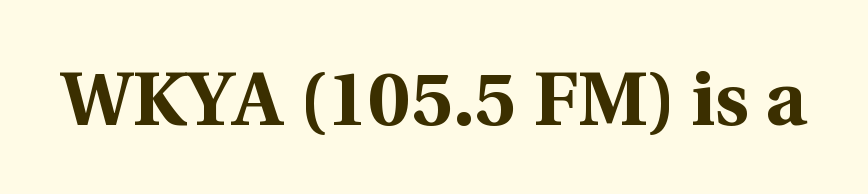
Nothing unusual about the tracking: characters are spaced as the font intends. Compared with an ordinary text face, these strokes are far heavier — a full bold. These lines are rendered in a variable-pitch font. Designer's note — italics off, roman on. Just letters on the line, the space beneath them empty. You can tell from the footed stems that serif type was used.
